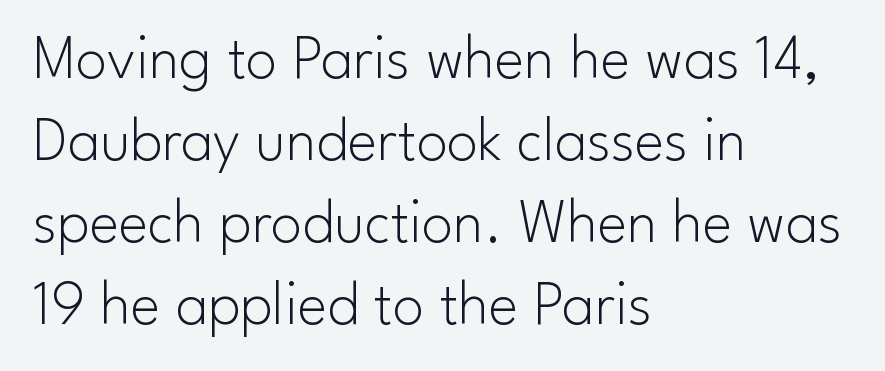
Q: Is the text bold? A: No.
Q: Is the text italic (slanted)? A: No, it is upright.
Q: Is the typeface a serif or a sans-serif typeface? A: Sans-serif.
Q: Is the text underlined? A: No.
Q: How is the paragraph aligned? A: Left-aligned.
Q: Is the spacing between letters normal or unusually wide? A: Normal.
Q: Is the spacing between lines tight, normal or loose? A: Normal.
Q: Width (condensed, normal, or wide)? A: Normal.
Q: Stroke contrast? A: Low.
Q: x-height? A: Small.
Q: Monospaced? A: No.
